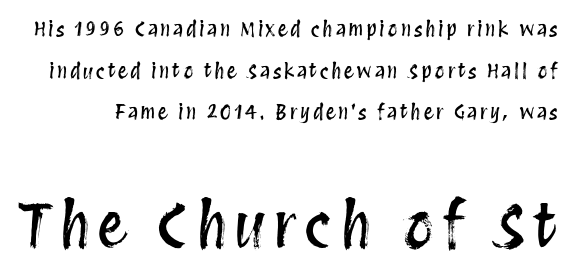
Q: Is the text italic (slanted)? A: No, it is upright.
Q: Is the text underlined? A: No.
Q: Is the spacing between lines tight, normal or loose? A: Loose.
Q: Which block of text is set in a larger size, the first (top) or the second (bottom)? A: The second (bottom) one.
Q: Width (condensed, normal, or wide)? A: Condensed.
Q: Stroke contrast? A: Medium.
Q: x-height? A: Large.
Q: Monospaced? A: No.
